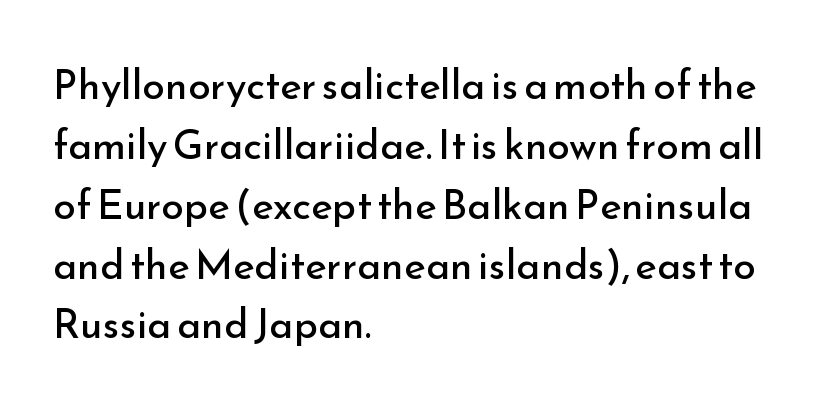
The text block is weighted toward the left margin, trailing off unevenly rightward. Does the type have serifs? No, each stem ends abruptly. This sample has the flowing, uneven cadence of proportional lettering. Nobody touched the tracking dial on this one.
